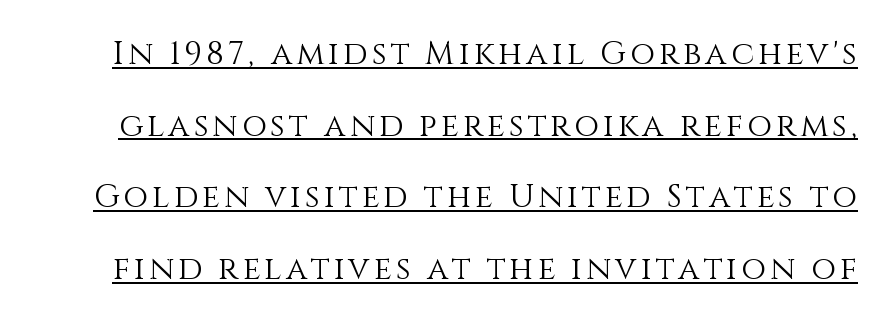
Q: Is the text bold? A: No.
Q: Is the text italic (slanted)? A: No, it is upright.
Q: Is the text underlined? A: Yes.
Q: Is the spacing between lines tight, normal or loose? A: Loose.
Q: Width (condensed, normal, or wide)? A: Normal.
Q: Stroke contrast? A: Medium.
Q: x-height? A: Large.
Q: Monospaced? A: No.
